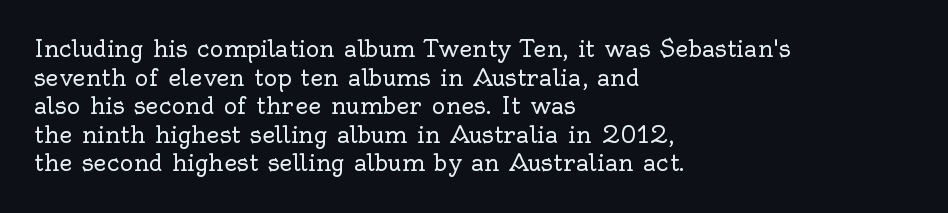
The image shows 23 px text type, upright; set left-aligned, line spacing 1.24x, normal letter spacing, not underlined.
